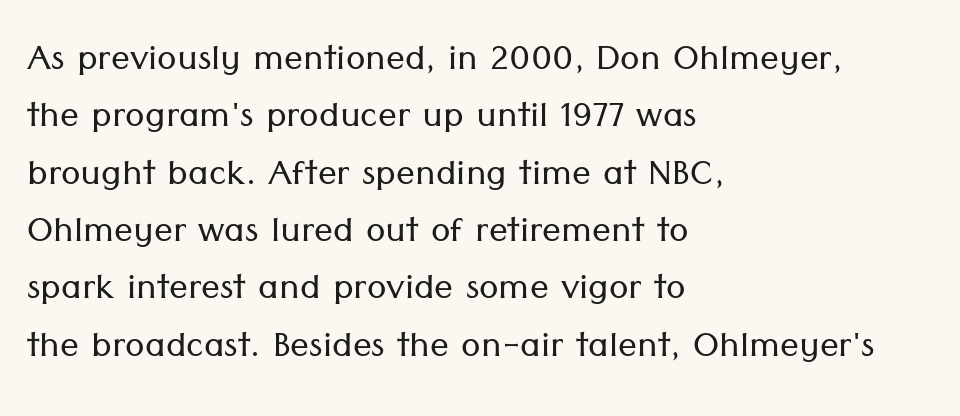
{"serif": "no", "italic": "no", "bold": "no", "weight": "light", "width": "normal", "stroke_contrast": "low", "x_height": "medium", "monospaced": "no", "underline": "no", "align": "left", "line_spacing_ratio": 1.22, "letter_spacing": "normal", "letter_spacing_em": 0.0, "glyph_px": 47}
